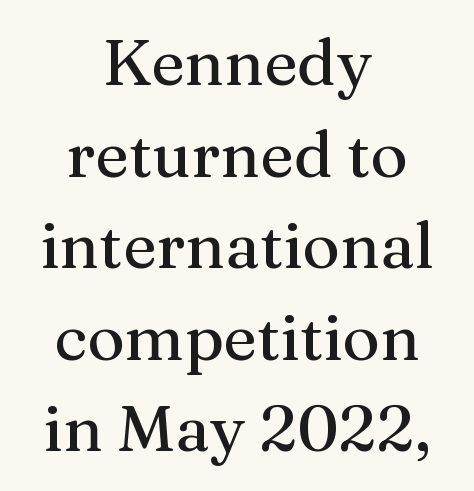
{"serif": "yes", "italic": "no", "width": "normal", "stroke_contrast": "medium", "x_height": "medium", "monospaced": "no", "underline": "no", "align": "center", "line_spacing": "normal", "line_spacing_ratio": 1.43, "letter_spacing": "normal", "letter_spacing_em": 0.0, "glyph_px": 64}
